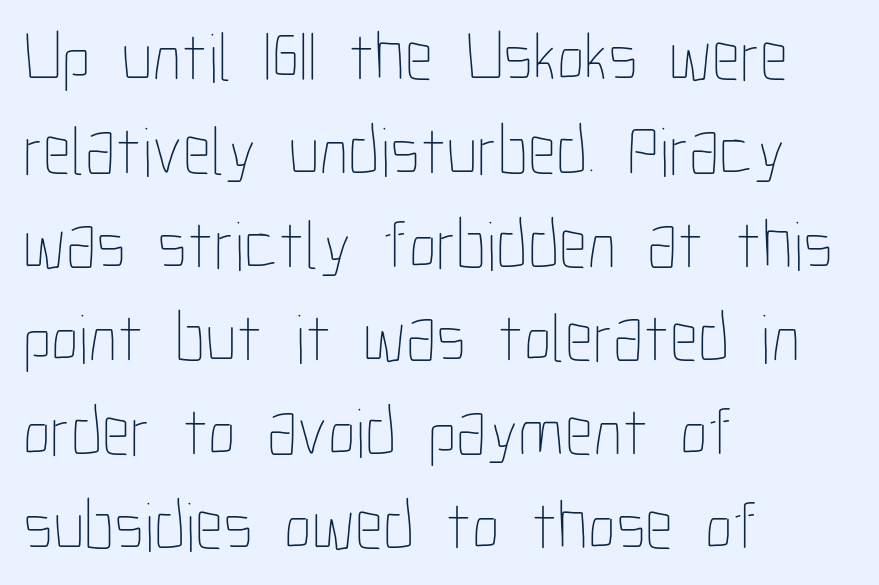
Q: Is the text bold? A: No.
Q: Is the text italic (slanted)? A: No, it is upright.
Q: Is the text underlined? A: No.
Q: How is the paragraph aligned? A: Left-aligned.
Q: Is the spacing between letters normal or unusually wide? A: Normal.
Q: Is the spacing between lines tight, normal or loose? A: Normal.
Q: Width (condensed, normal, or wide)? A: Condensed.
Q: Stroke contrast? A: Low.
Q: x-height? A: Medium.
Q: Monospaced? A: No.
